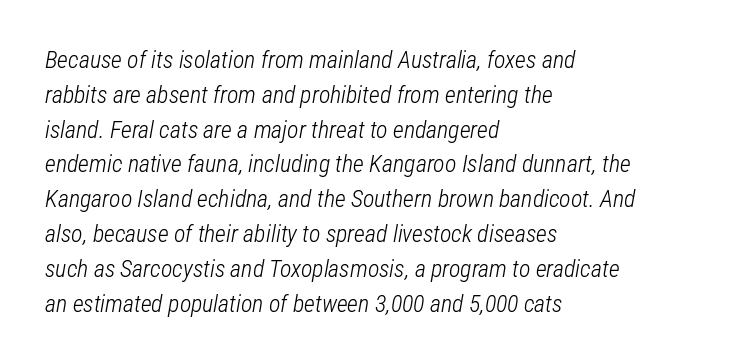
Q: Is the text bold? A: No.
Q: Is the text italic (slanted)? A: Yes, it leans right by about 12 degrees.
Q: Is the text underlined? A: No.
Q: How is the paragraph aligned? A: Left-aligned.
Q: Is the spacing between letters normal or unusually wide? A: Normal.
Q: Is the spacing between lines tight, normal or loose? A: Normal.
